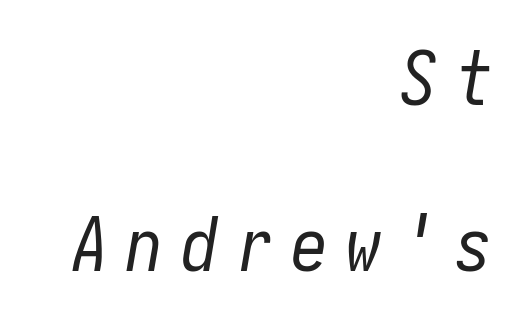
{"italic": "yes", "lean": "right", "slant_degrees": 10, "bold": "no", "weight": "regular", "width": "condensed", "stroke_contrast": "low", "x_height": "medium", "underline": "no", "align": "right", "line_spacing": "loose", "line_spacing_ratio": 2.25, "letter_spacing": "wide", "letter_spacing_em": 0.24, "glyph_px": 74}
